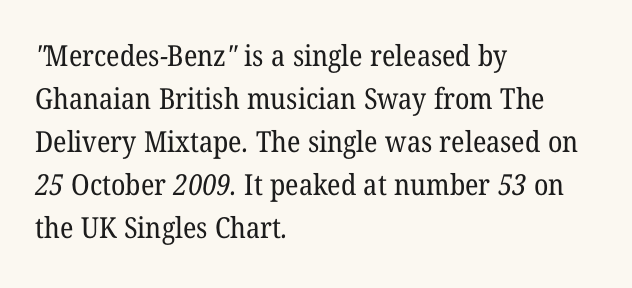
{"serif": "yes", "bold": "no", "weight": "regular", "width": "normal", "stroke_contrast": "low", "x_height": "medium", "monospaced": "no", "underline": "no", "align": "left", "line_spacing": "normal", "line_spacing_ratio": 1.48, "letter_spacing": "normal", "letter_spacing_em": 0.0, "glyph_px": 29}
